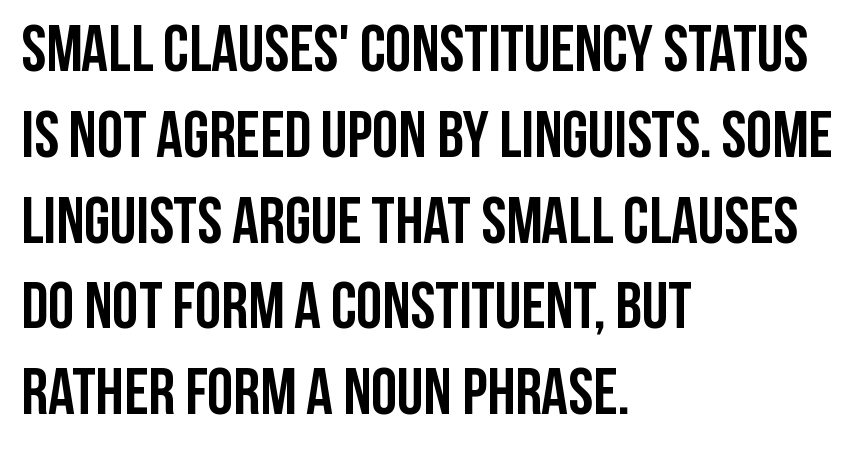
{"serif": "no", "italic": "no", "bold": "yes", "weight": "semibold", "width": "condensed", "stroke_contrast": "low", "x_height": "large", "monospaced": "no", "underline": "no", "align": "left", "line_spacing": "normal", "line_spacing_ratio": 1.3, "letter_spacing": "normal", "letter_spacing_em": 0.0, "glyph_px": 66}
